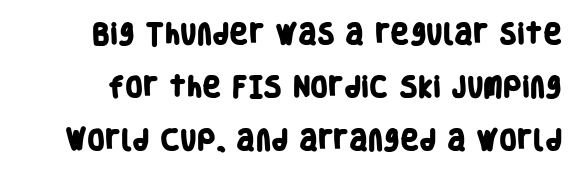
Q: Is the text bold? A: Yes.
Q: Is the text underlined? A: No.
Q: Is the spacing between letters normal or unusually wide? A: Normal.
Q: Is the spacing between lines tight, normal or loose? A: Loose.
